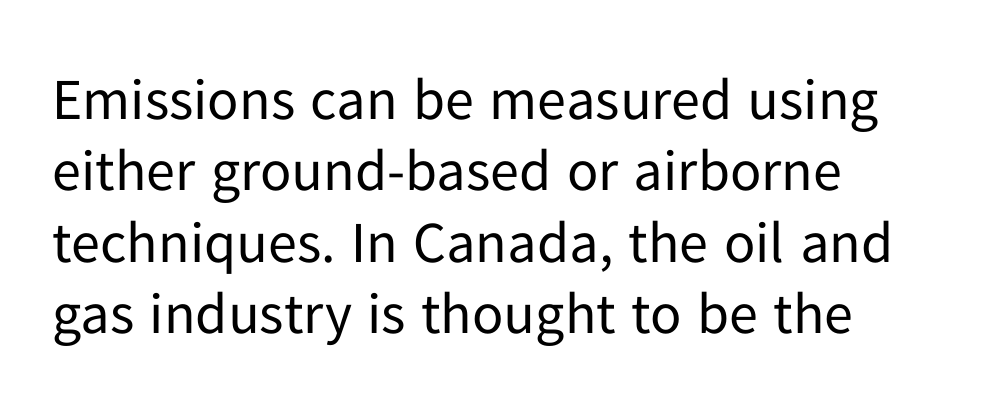
Q: Is the text bold? A: No.
Q: Is the text italic (slanted)? A: No, it is upright.
Q: Is the typeface a serif or a sans-serif typeface? A: Sans-serif.
Q: Is the text underlined? A: No.
Q: How is the paragraph aligned? A: Left-aligned.
Q: Is the spacing between letters normal or unusually wide? A: Normal.
Q: Width (condensed, normal, or wide)? A: Normal.
Q: Stroke contrast? A: Low.
Q: x-height? A: Medium.
Q: Monospaced? A: No.
